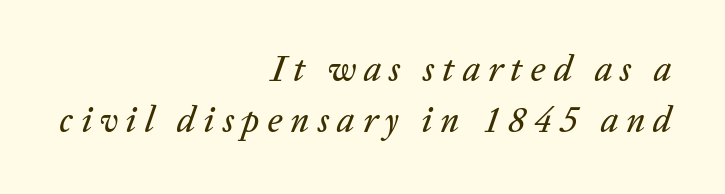
The rendering inserts visible extra space after every character. The typesetter chose a ragged-left arrangement here. Character widths vary here, with narrow letters taking less room than wide ones. Summary of vertical rhythm: regular, with standard interline spacing.
